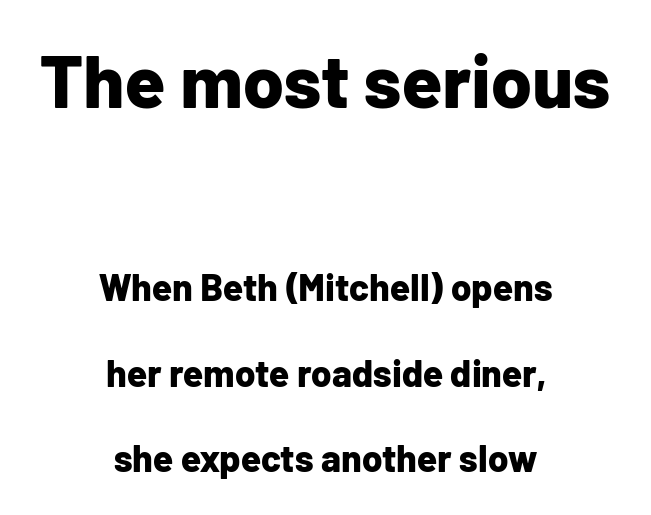
The image shows 74 px bold sans-serif type, upright; set centered, loose line spacing (2.31x), normal letter spacing, not underlined; the first (top) block is 2.0x larger; low stroke contrast and a medium x-height.
